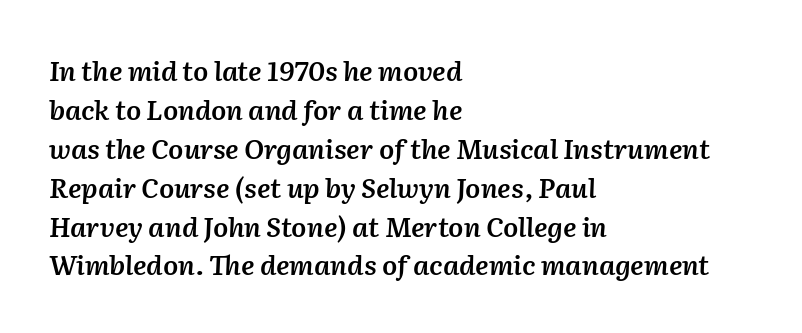
The image shows 27 px text type, italic (leaning right); set left-aligned, normal line spacing (1.44x), normal letter spacing, not underlined.
